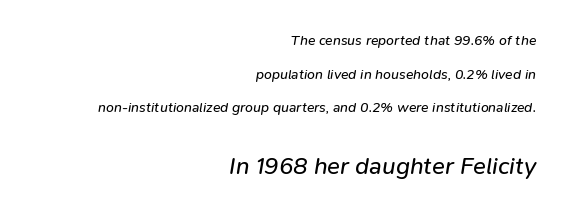
The image shows 24 px text type, italic (leaning right); set right-aligned, loose line spacing (2.41x), normal letter spacing, not underlined; the second (bottom) block is 1.71x larger.
